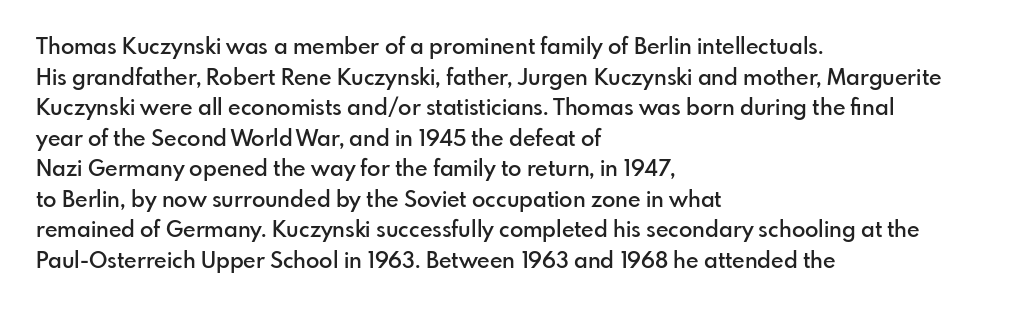
The image shows 22 px text type, upright; set left-aligned, normal line spacing (1.39x), normal letter spacing, not underlined.
